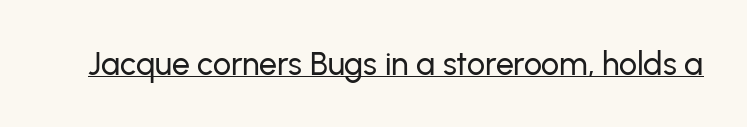
{"serif": "no", "italic": "no", "width": "normal", "stroke_contrast": "low", "x_height": "medium", "monospaced": "no", "underline": "yes", "letter_spacing": "normal", "letter_spacing_em": 0.0, "glyph_px": 32}
